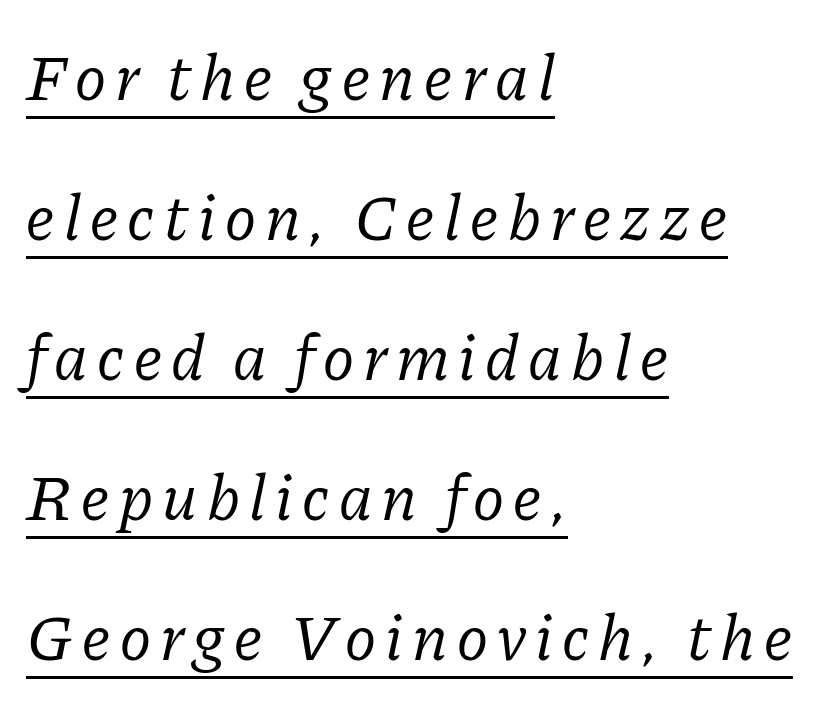
{"serif": "yes", "italic": "yes", "lean": "right", "slant_degrees": 11, "bold": "no", "weight": "regular", "width": "normal", "stroke_contrast": "low", "x_height": "medium", "monospaced": "no", "underline": "yes", "align": "left", "line_spacing": "loose", "line_spacing_ratio": 2.12, "glyph_px": 66}
